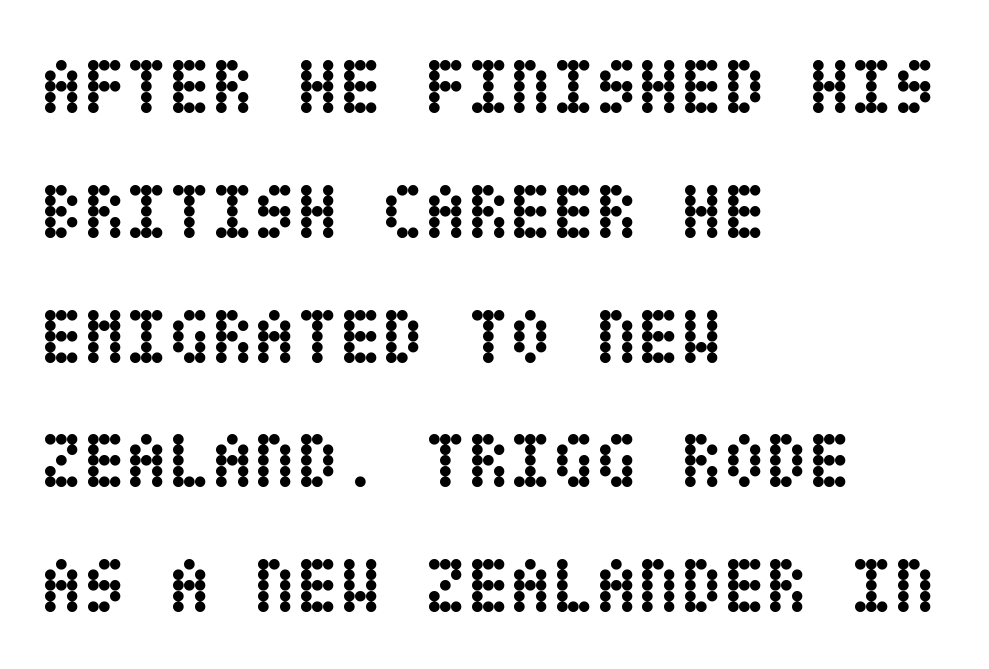
The image shows 78 px semibold, condensed type, upright; set left-aligned, normal line spacing (1.6x), normal letter spacing, not underlined; low stroke contrast and a large x-height.
